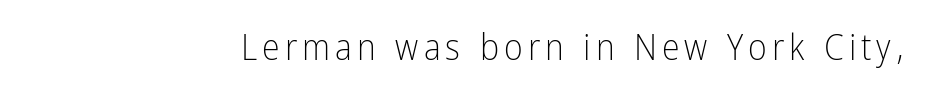
The cut favours lightness, reaching ordinary text weight at its darkest. A typesetter would label this face a sans. The passage shown is typed in a proportional face where columns would drift. The typography opts for an upright posture over an oblique one. Rule under the text: the space is simply empty.
